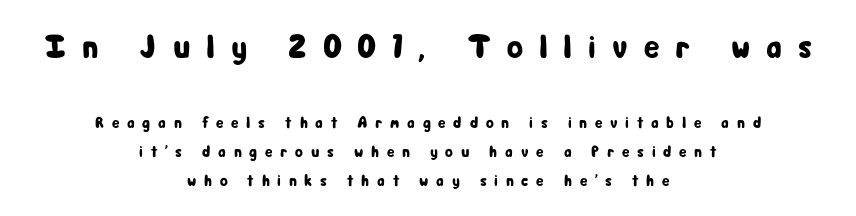
{"serif": "no", "italic": "no", "width": "condensed", "stroke_contrast": "low", "x_height": "medium", "monospaced": "no", "underline": "no", "align": "center", "line_spacing_ratio": 1.83, "letter_spacing": "wide", "letter_spacing_em": 0.48, "larger_block": "first", "size_ratio": 2.06, "glyph_px": 33}
